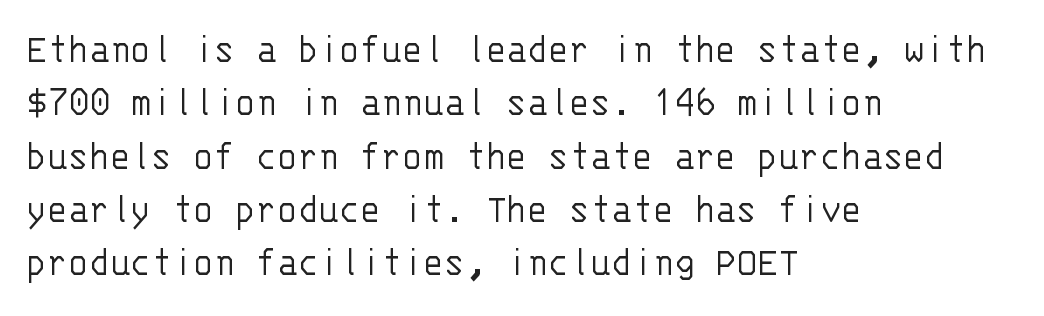
{"serif": "no", "italic": "no", "bold": "no", "weight": "light", "width": "normal", "stroke_contrast": "low", "x_height": "large", "monospaced": "yes", "underline": "no", "align": "left", "line_spacing_ratio": 1.24, "letter_spacing": "normal", "letter_spacing_em": 0.0, "glyph_px": 43}
